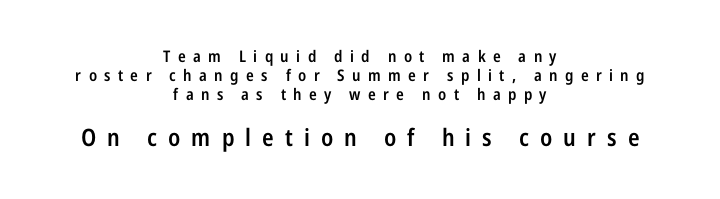
{"italic": "no", "bold": "semi", "underline": "no", "align": "center", "line_spacing_ratio": 1.19, "letter_spacing": "wide", "letter_spacing_em": 0.46, "larger_block": "second", "size_ratio": 1.5, "glyph_px": 24}
